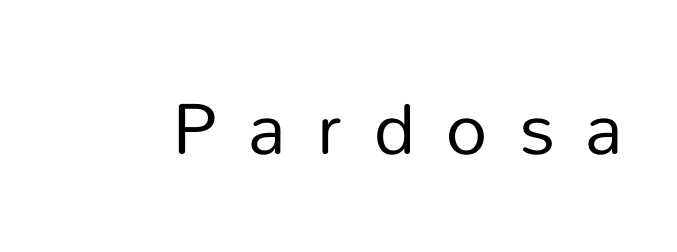
Weight class: somewhere from thin through regular. Loose tracking; the words dissolve into strings of separated letters. You can tell it's not italic because the verticals are truly vertical. Spacing verdict: proportional, widths tailored to each character. This is sans-serif lettering, the kind often seen on screens and signage. The passage shown is not underscored anywhere.
